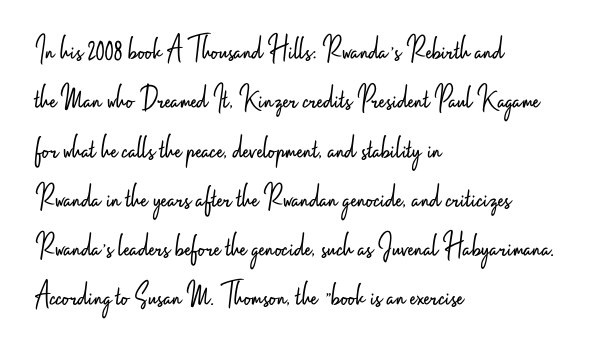
The image shows 34 px light, condensed sans-serif type; set left-aligned, normal line spacing (1.45x), normal letter spacing, not underlined; low stroke contrast and a small x-height.
